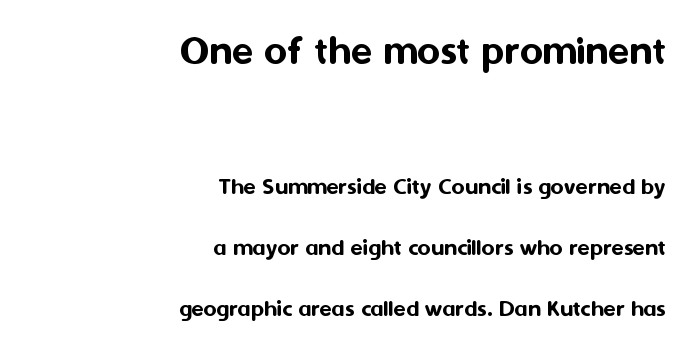
The image shows 44 px sans-serif type, upright; set right-aligned, loose line spacing (2.44x), normal letter spacing, not underlined; the first (top) block is 1.76x larger; medium stroke contrast and a medium x-height.
